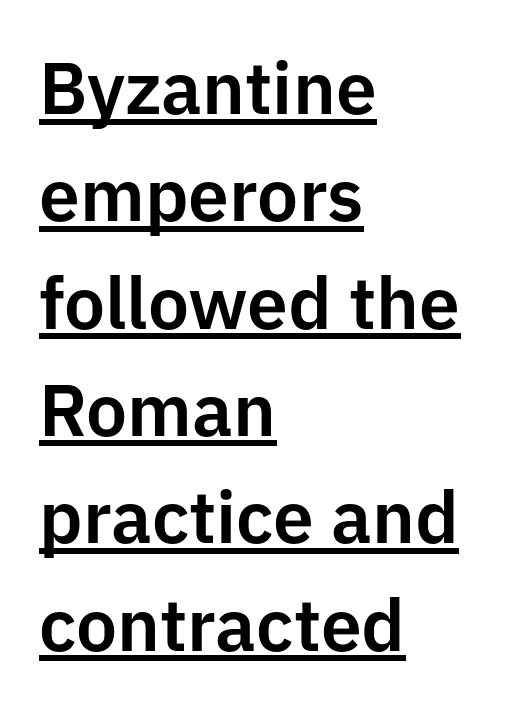
The image shows 73 px sans-serif type, upright; set left-aligned, normal line spacing (1.47x), normal letter spacing, underlined; low stroke contrast and a medium x-height.
